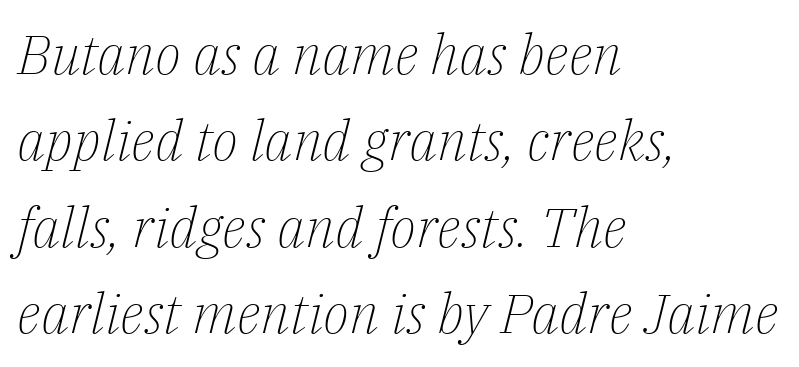
The image shows 55 px light serif type, italic (leaning right); set left-aligned, normal line spacing (1.57x), normal letter spacing, not underlined; low stroke contrast and a medium x-height.
